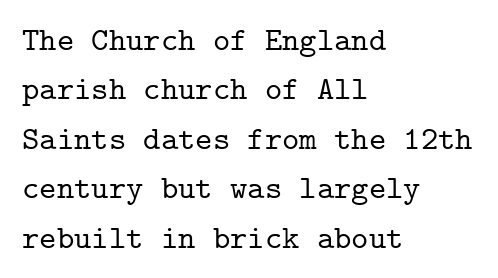
Q: Is the text italic (slanted)? A: No, it is upright.
Q: Is the typeface a serif or a sans-serif typeface? A: Serif.
Q: Is the text underlined? A: No.
Q: How is the paragraph aligned? A: Left-aligned.
Q: Is the spacing between letters normal or unusually wide? A: Normal.
Q: Is the spacing between lines tight, normal or loose? A: Normal.
Q: Width (condensed, normal, or wide)? A: Normal.
Q: Stroke contrast? A: Low.
Q: x-height? A: Medium.
Q: Monospaced? A: Yes.
